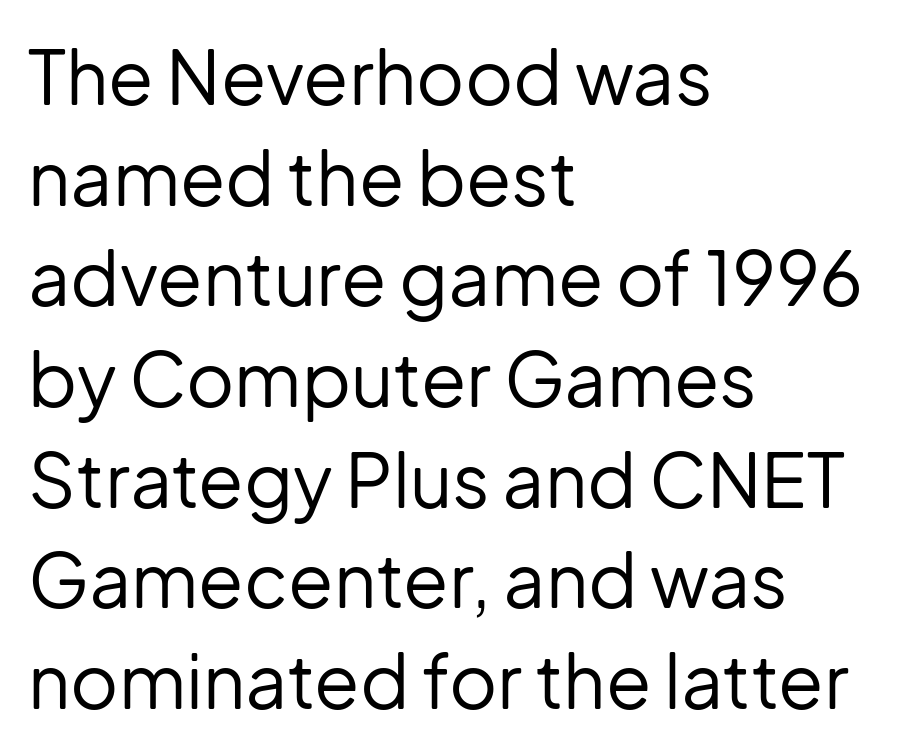
Q: Is the text bold? A: No.
Q: Is the text italic (slanted)? A: No, it is upright.
Q: Is the typeface a serif or a sans-serif typeface? A: Sans-serif.
Q: Is the text underlined? A: No.
Q: How is the paragraph aligned? A: Left-aligned.
Q: Is the spacing between letters normal or unusually wide? A: Normal.
Q: Is the spacing between lines tight, normal or loose? A: Normal.
Q: Width (condensed, normal, or wide)? A: Normal.
Q: Stroke contrast? A: Low.
Q: x-height? A: Medium.
Q: Monospaced? A: No.
